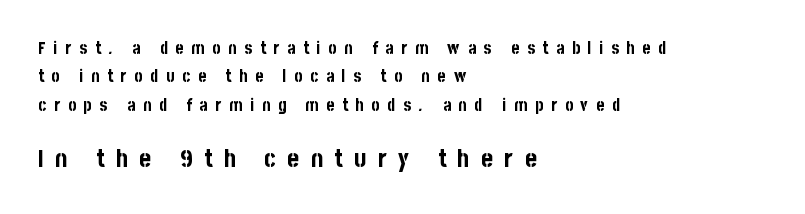
The image shows 25 px bold type, upright; set left-aligned, normal line spacing (1.67x), unusually wide letter spacing (+0.46 em), not underlined; the second (bottom) block is 1.47x larger.
